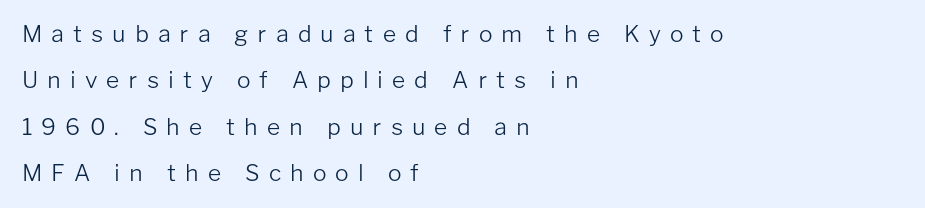
The image shows 23 px text type, upright; set left-aligned, loose line spacing (2.02x), unusually wide letter spacing (+0.39 em), not underlined.
